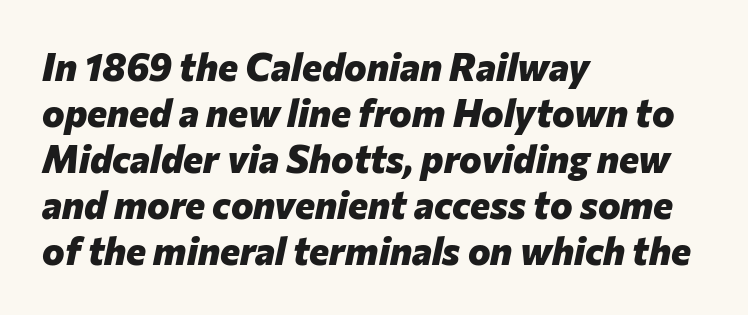
The image shows 38 px heavy type, italic (leaning right); set left-aligned, line spacing 1.21x, normal letter spacing, not underlined; low stroke contrast and a medium x-height.
